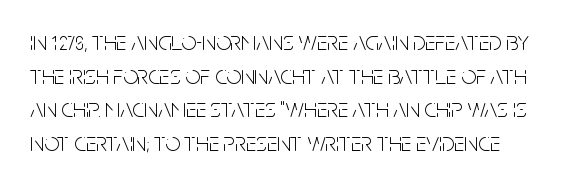
Caption: standard tracking, unaltered. Normally led — the rows are evenly, conventionally spaced. The specimen omits any rule beneath the text block's lines. The font is comparable to plain body text, perhaps lighter. The letters stand straight up with perfectly vertical stems.
